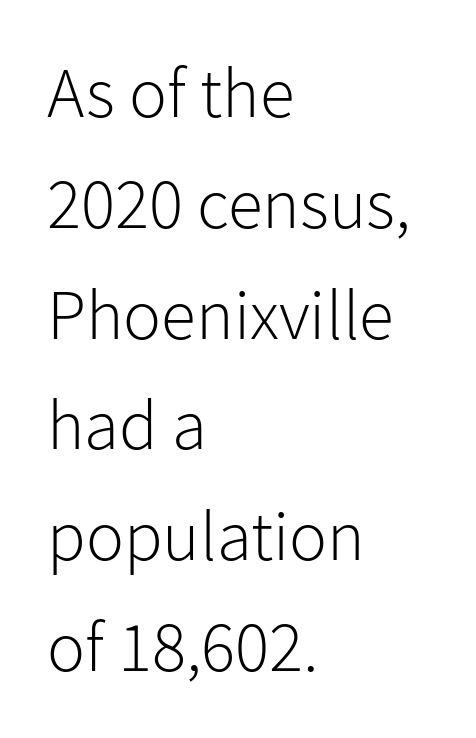
Q: Is the text bold? A: No.
Q: Is the text italic (slanted)? A: No, it is upright.
Q: Is the typeface a serif or a sans-serif typeface? A: Sans-serif.
Q: Is the text underlined? A: No.
Q: How is the paragraph aligned? A: Left-aligned.
Q: Is the spacing between letters normal or unusually wide? A: Normal.
Q: Is the spacing between lines tight, normal or loose? A: Normal.
Q: Width (condensed, normal, or wide)? A: Normal.
Q: Stroke contrast? A: Low.
Q: x-height? A: Medium.
Q: Monospaced? A: No.
